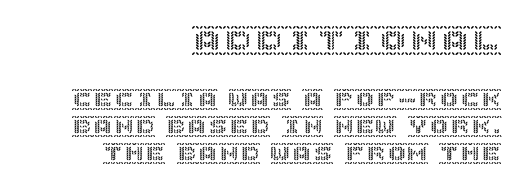
{"italic": "no", "width": "normal", "x_height": "large", "underline": "no", "align": "right", "line_spacing": "normal", "line_spacing_ratio": 1.27, "letter_spacing": "normal", "letter_spacing_em": 0.0, "larger_block": "first", "size_ratio": 1.48, "glyph_px": 31}
